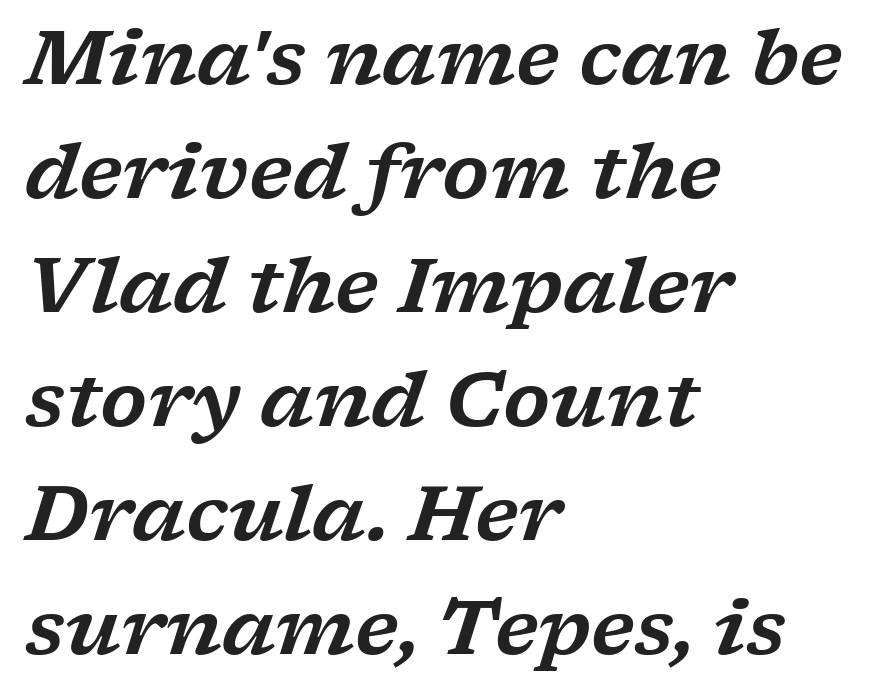
The image shows 76 px wide serif type, italic (leaning right); set left-aligned, normal line spacing (1.5x), normal letter spacing, not underlined; low stroke contrast and a medium x-height.
